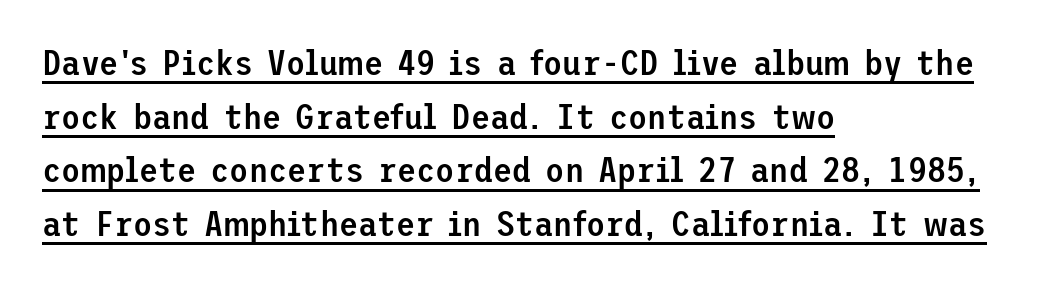
{"serif": "no", "italic": "no", "bold": "semi", "weight": "semibold", "width": "normal", "stroke_contrast": "low", "x_height": "medium", "underline": "yes", "align": "left", "line_spacing": "normal", "line_spacing_ratio": 1.53, "letter_spacing": "normal", "letter_spacing_em": 0.0, "glyph_px": 35}
